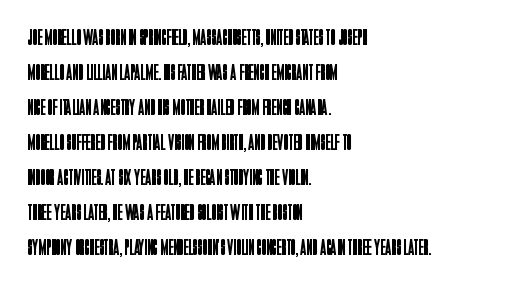
Weight: not bold — regular or lighter. The typesetter chose a ragged-right arrangement here. Each new line begins a customary step beneath the previous one. You could call the tracking neutral — neither tight nor loose. Only glyphs here, with clear space below each row. You can tell it's not italic because the verticals are truly vertical.
